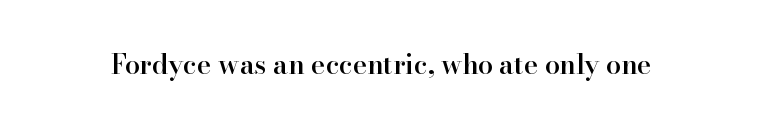
Q: Is the text bold? A: Semi-bold.
Q: Is the text italic (slanted)? A: No, it is upright.
Q: Is the text underlined? A: No.
Q: Is the spacing between letters normal or unusually wide? A: Normal.
